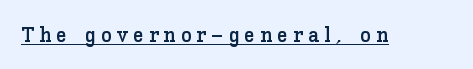
Tracking value appears strongly positive — letters spread wide. Quick note: underline on. Does the lettering tilt? It doesn't — this is upright.
